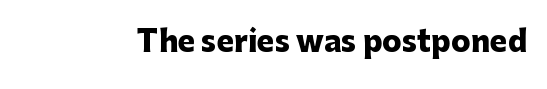
The image shows 29 px heavy sans-serif type, upright; set normal letter spacing, not underlined; low stroke contrast and a medium x-height.
